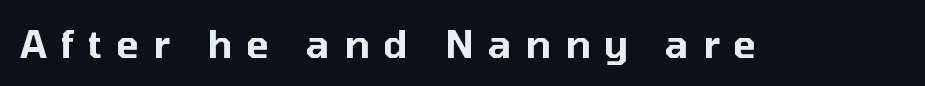
{"serif": "no", "italic": "no", "width": "normal", "stroke_contrast": "low", "x_height": "medium", "monospaced": "no", "underline": "no", "letter_spacing": "wide", "letter_spacing_em": 0.37, "glyph_px": 38}
